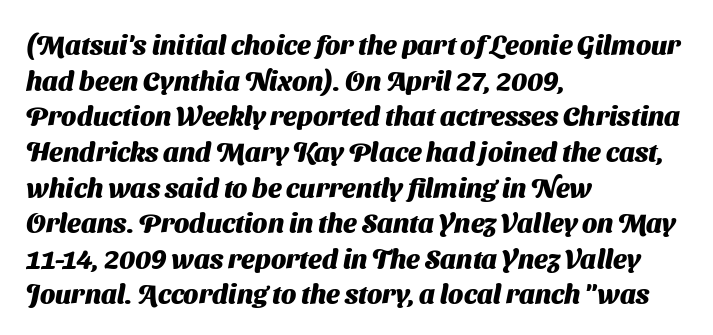
{"bold": "yes", "underline": "no", "align": "left", "line_spacing": "normal", "line_spacing_ratio": 1.32, "letter_spacing": "normal", "letter_spacing_em": 0.0, "glyph_px": 27}
